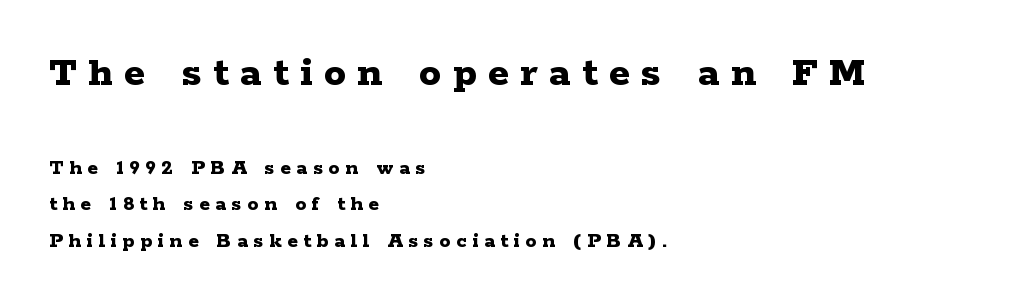
The image shows 44 px bold, wide serif type, upright; set left-aligned, normal line spacing (1.64x), unusually wide letter spacing (+0.26 em), not underlined; the first (top) block is 2.0x larger; low stroke contrast and a medium x-height.
